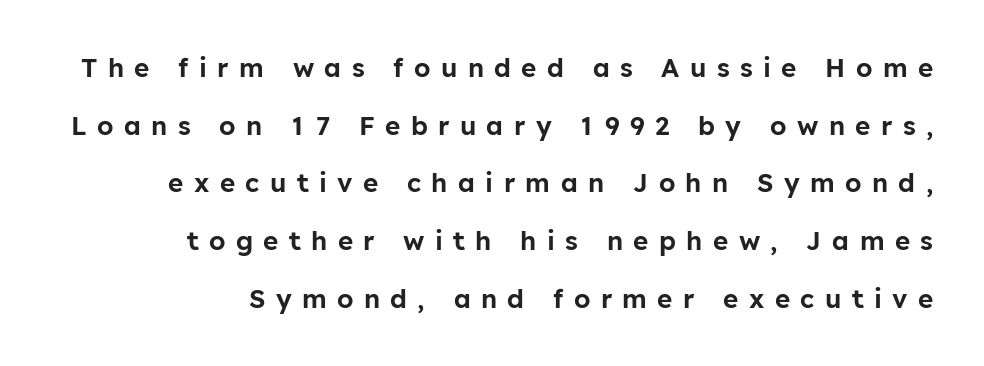
{"italic": "no", "underline": "no", "align": "right", "line_spacing": "loose", "line_spacing_ratio": 2.22, "letter_spacing": "wide", "letter_spacing_em": 0.4, "glyph_px": 26}
